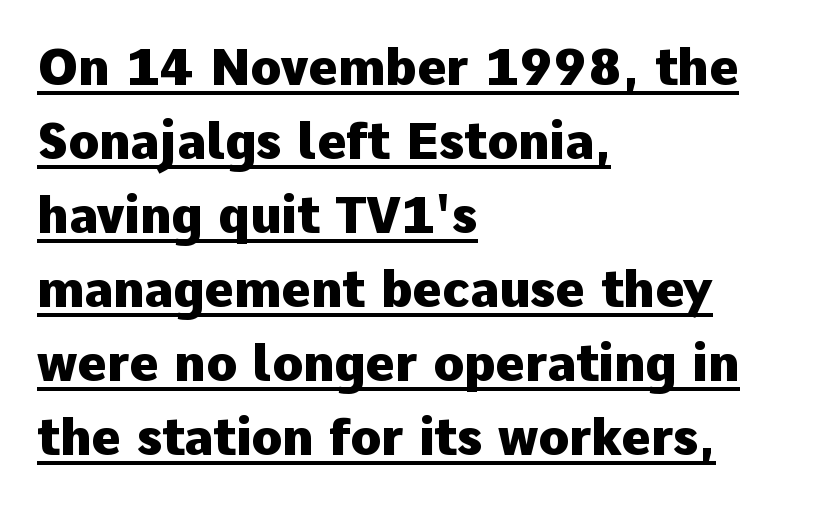
The letters advance in unequal steps, a hallmark of proportional type. Between one letter and the next there's only the usual sliver of space. This sample carries an underscore along the baseline area. The line-height multiplier appears to be the usual default.
